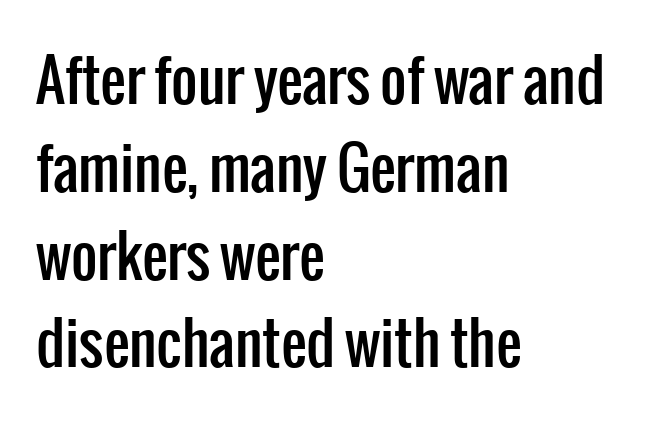
{"serif": "no", "italic": "no", "width": "condensed", "stroke_contrast": "low", "x_height": "medium", "monospaced": "no", "underline": "no", "align": "left", "line_spacing": "normal", "line_spacing_ratio": 1.54, "letter_spacing": "normal", "letter_spacing_em": 0.0, "glyph_px": 57}
